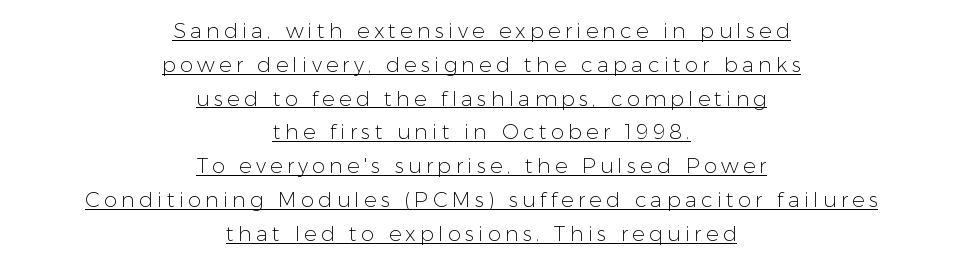
The lettering holds an erect, upright posture throughout. The rendering positions every line midway between the sides. Each new line begins a customary step beneath the previous one. This is underlined copy, the kind a proofreader might mark for attention.
